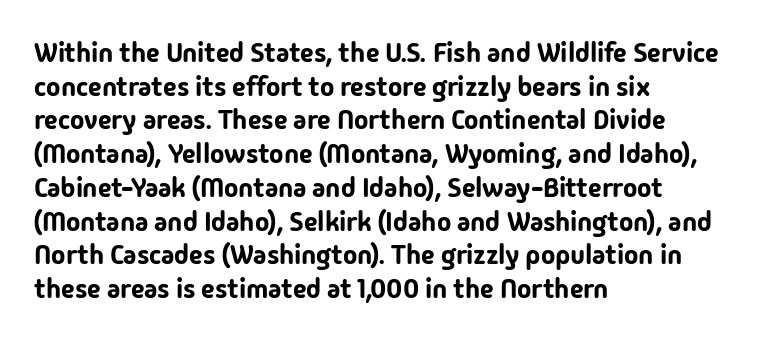
The image shows 27 px text type, upright; set left-aligned, normal line spacing (1.25x), normal letter spacing, not underlined.
